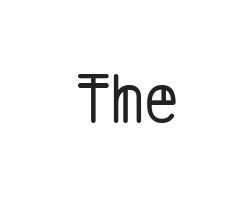
The image shows 73 px condensed sans-serif type; set normal letter spacing, not underlined; low stroke contrast and a medium x-height.
